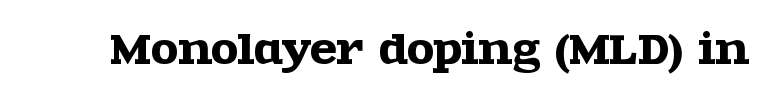
The image shows 39 px wide serif type, upright; set normal letter spacing, not underlined; a large x-height.
